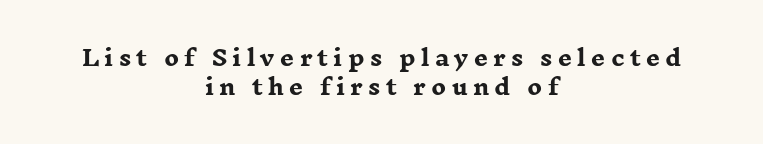
Q: Is the text bold? A: Yes.
Q: Is the text italic (slanted)? A: No, it is upright.
Q: Is the text underlined? A: No.
Q: How is the paragraph aligned? A: Centered.
Q: Is the spacing between letters normal or unusually wide? A: Unusually wide.
Q: Is the spacing between lines tight, normal or loose? A: Normal.
